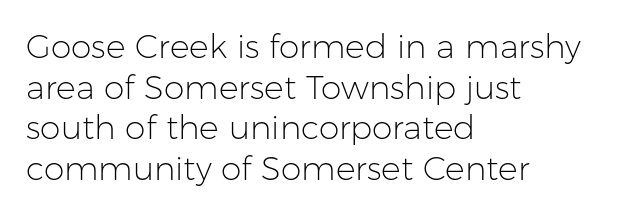
Check where the strokes stop: nothing finishes them off — pure sans. A quiet, ordinary-to-light weight characterises the typeface. If you drew a line through each stem, it would be perfectly vertical. These lines keep a tight, regular rhythm from letter to letter. Spacing verdict: proportional, widths tailored to each character.
